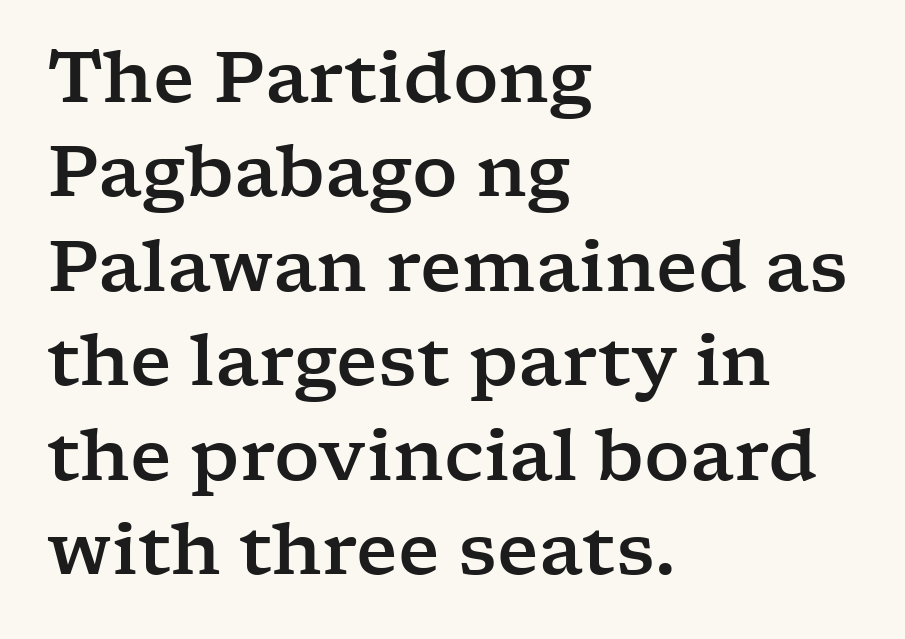
Q: Is the text italic (slanted)? A: No, it is upright.
Q: Is the typeface a serif or a sans-serif typeface? A: Serif.
Q: Is the text underlined? A: No.
Q: How is the paragraph aligned? A: Left-aligned.
Q: Is the spacing between letters normal or unusually wide? A: Normal.
Q: Is the spacing between lines tight, normal or loose? A: Normal.
Q: Width (condensed, normal, or wide)? A: Wide.
Q: Stroke contrast? A: Low.
Q: x-height? A: Medium.
Q: Monospaced? A: No.
